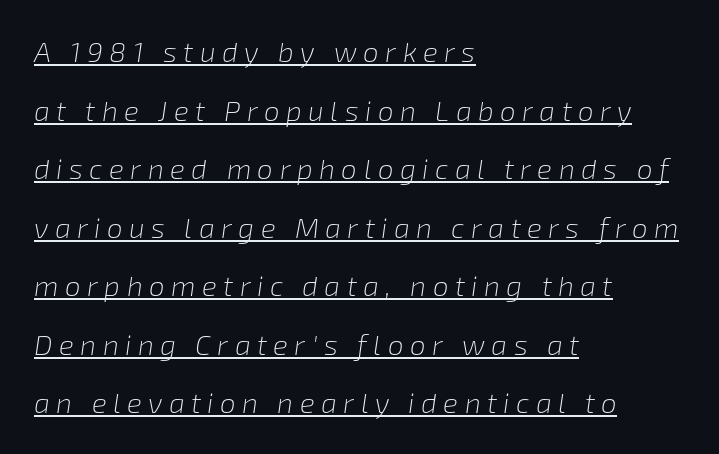
{"italic": "yes", "lean": "right", "slant_degrees": 8, "bold": "no", "weight": "light", "width": "normal", "stroke_contrast": "low", "x_height": "medium", "monospaced": "no", "underline": "yes", "align": "left", "line_spacing": "loose", "line_spacing_ratio": 2.09, "letter_spacing": "wide", "letter_spacing_em": 0.23, "glyph_px": 28}
